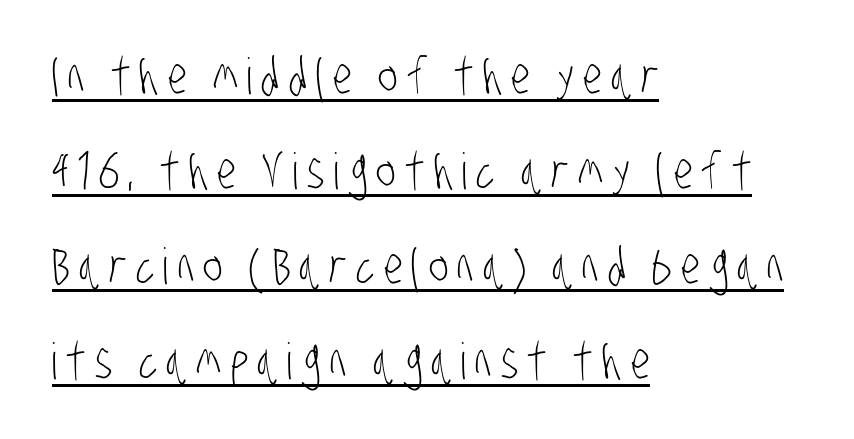
Q: Is the text bold? A: No.
Q: Is the typeface a serif or a sans-serif typeface? A: Sans-serif.
Q: Is the text underlined? A: Yes.
Q: How is the paragraph aligned? A: Left-aligned.
Q: Is the spacing between lines tight, normal or loose? A: Loose.
Q: Width (condensed, normal, or wide)? A: Condensed.
Q: Stroke contrast? A: Low.
Q: x-height? A: Large.
Q: Monospaced? A: No.
